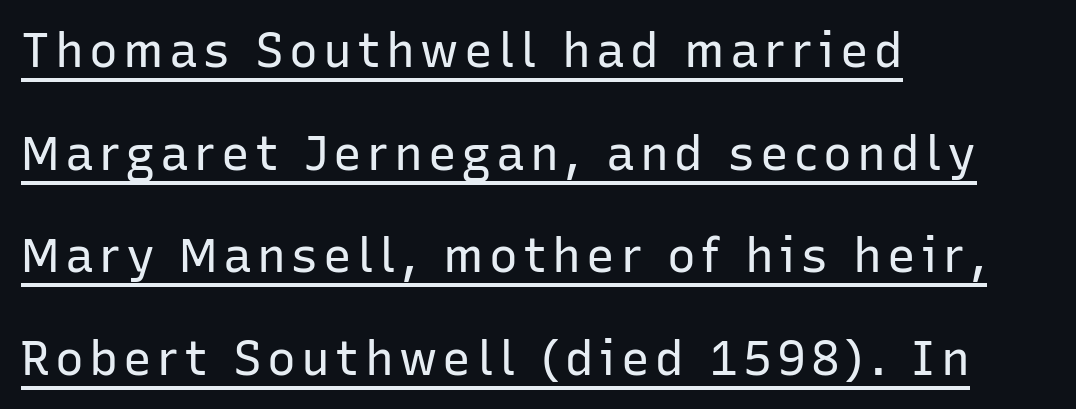
Q: Is the text bold? A: No.
Q: Is the text italic (slanted)? A: No, it is upright.
Q: Is the typeface a serif or a sans-serif typeface? A: Sans-serif.
Q: Is the text underlined? A: Yes.
Q: How is the paragraph aligned? A: Left-aligned.
Q: Is the spacing between lines tight, normal or loose? A: Loose.
Q: Width (condensed, normal, or wide)? A: Normal.
Q: Stroke contrast? A: Low.
Q: x-height? A: Medium.
Q: Monospaced? A: No.
